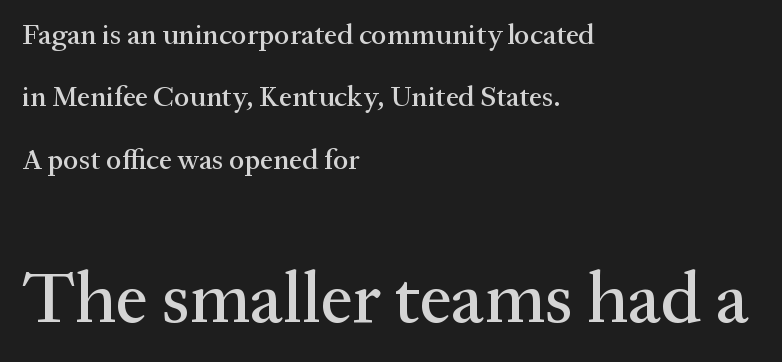
{"serif": "yes", "italic": "no", "width": "normal", "stroke_contrast": "medium", "x_height": "medium", "monospaced": "no", "underline": "no", "align": "left", "line_spacing": "loose", "line_spacing_ratio": 2.15, "letter_spacing": "normal", "letter_spacing_em": 0.0, "larger_block": "second", "size_ratio": 2.48, "glyph_px": 72}
